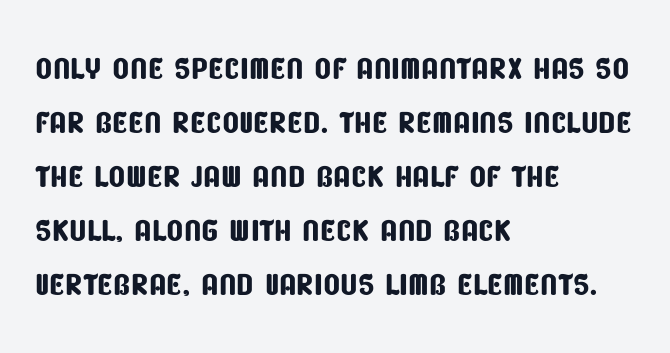
You could call the tracking neutral — neither tight nor loose. Nobody drew a line under any word here. Varying glyph widths throughout — classic text-font behaviour. Are there feet on the stems? There aren't — it's a sans.
